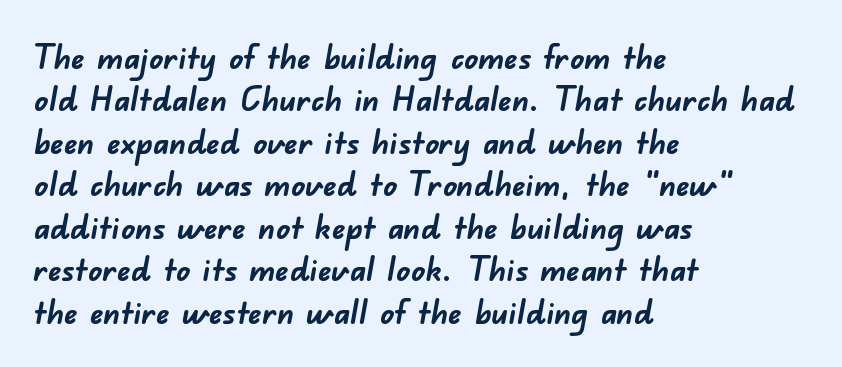
Q: Is the text bold? A: Yes.
Q: Is the typeface a serif or a sans-serif typeface? A: Sans-serif.
Q: Is the text underlined? A: No.
Q: How is the paragraph aligned? A: Left-aligned.
Q: Is the spacing between letters normal or unusually wide? A: Normal.
Q: Is the spacing between lines tight, normal or loose? A: Normal.
Q: Width (condensed, normal, or wide)? A: Normal.
Q: Stroke contrast? A: Low.
Q: x-height? A: Small.
Q: Monospaced? A: No.
